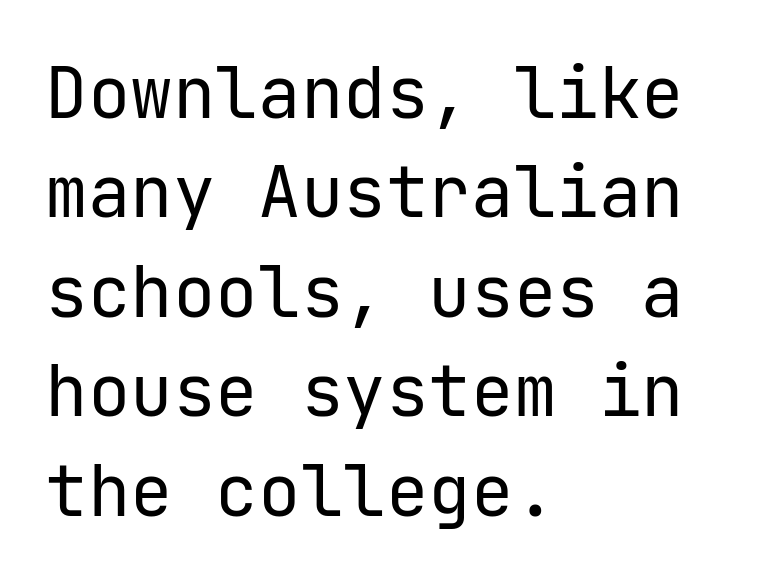
Q: Is the text bold? A: No.
Q: Is the text italic (slanted)? A: No, it is upright.
Q: Is the typeface a serif or a sans-serif typeface? A: Sans-serif.
Q: Is the text underlined? A: No.
Q: How is the paragraph aligned? A: Left-aligned.
Q: Is the spacing between letters normal or unusually wide? A: Normal.
Q: Is the spacing between lines tight, normal or loose? A: Normal.
Q: Width (condensed, normal, or wide)? A: Normal.
Q: Stroke contrast? A: Low.
Q: x-height? A: Medium.
